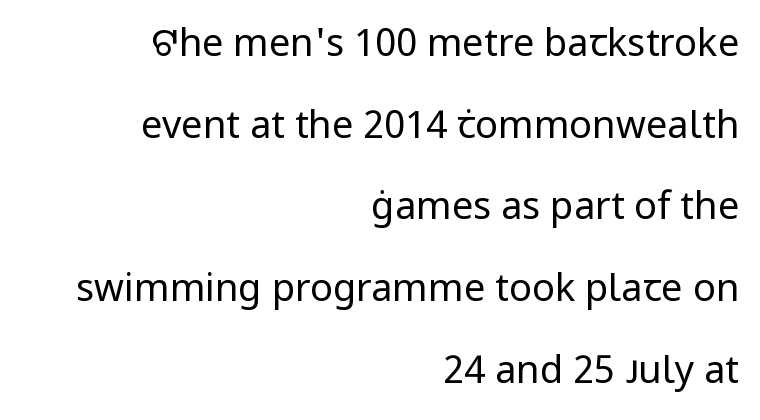
{"serif": "no", "italic": "no", "bold": "no", "weight": "regular", "width": "normal", "stroke_contrast": "low", "x_height": "medium", "monospaced": "no", "underline": "no", "align": "right", "line_spacing": "loose", "line_spacing_ratio": 2.15, "letter_spacing": "normal", "letter_spacing_em": 0.0, "glyph_px": 38}
